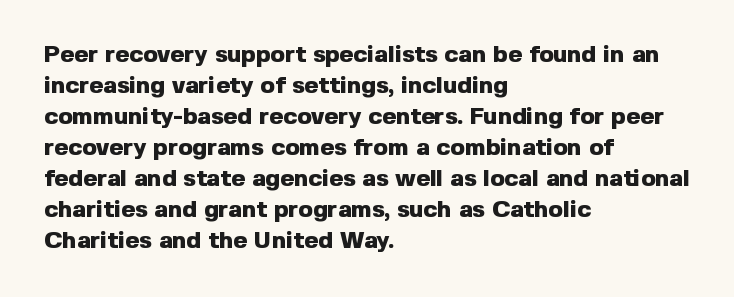
Q: Is the text bold? A: Yes.
Q: Is the text italic (slanted)? A: No, it is upright.
Q: Is the text underlined? A: No.
Q: How is the paragraph aligned? A: Left-aligned.
Q: Is the spacing between letters normal or unusually wide? A: Normal.
Q: Is the spacing between lines tight, normal or loose? A: Normal.
